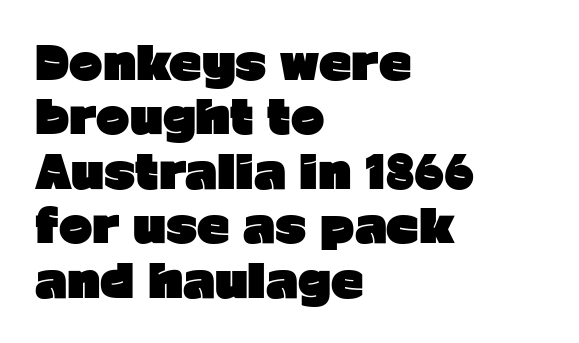
{"serif": "no", "italic": "no", "bold": "yes", "weight": "heavy", "width": "normal", "stroke_contrast": "low", "x_height": "medium", "monospaced": "no", "underline": "no", "align": "left", "line_spacing_ratio": 1.21, "letter_spacing": "normal", "letter_spacing_em": 0.0, "glyph_px": 45}
